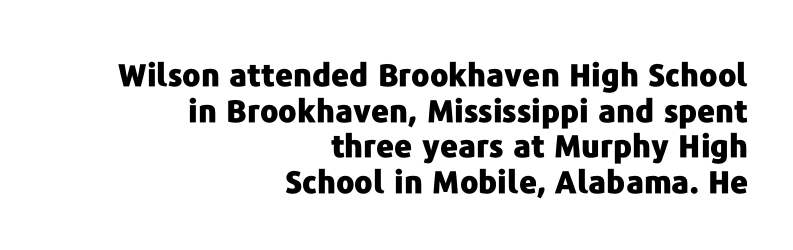
Q: Is the text bold? A: Yes.
Q: Is the text italic (slanted)? A: No, it is upright.
Q: Is the typeface a serif or a sans-serif typeface? A: Sans-serif.
Q: Is the text underlined? A: No.
Q: How is the paragraph aligned? A: Right-aligned.
Q: Is the spacing between letters normal or unusually wide? A: Normal.
Q: Is the spacing between lines tight, normal or loose? A: Tight.
Q: Width (condensed, normal, or wide)? A: Normal.
Q: Stroke contrast? A: Low.
Q: x-height? A: Medium.
Q: Monospaced? A: No.
